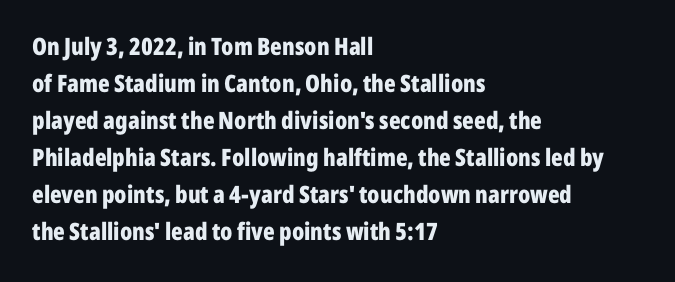
These lines sit exactly where default settings would place them. Descenders are the only things crossing below the line. As a designer I'd log this as weight 700, bold. Where is the straight margin? On the left. The axis of the letterforms is exactly vertical. No extra tracking has been applied to these lines.
